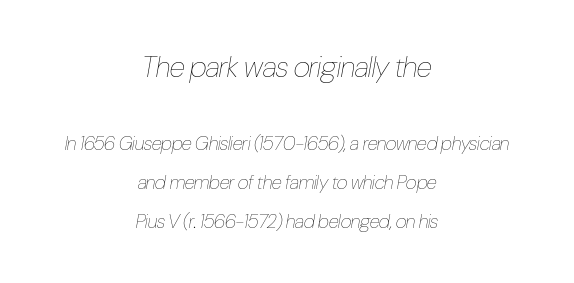
Visually the block forms a symmetrical silhouette, jagged on both flanks. These lines keep a tight, regular rhythm from letter to letter. Letters have the restrained weight of plain body copy at most. The strip under each line holds only bare page. The lettering tilts uniformly, giving the passage an italic look. The designer gave the opening block more size than the closing block.
